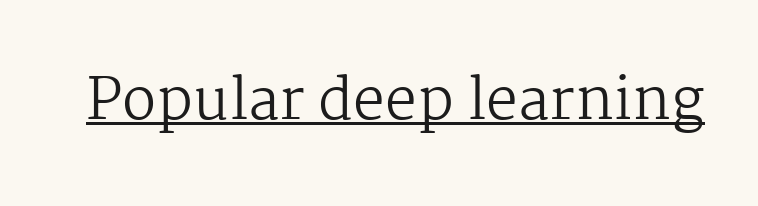
Is this a heavy cut? Hardly; it is regular or lighter. The letters stand upright; this is a roman face. The face used here is rendered with its standard letterfit. This is underlined copy, the kind a proofreader might mark for attention. Stroke terminals: seriffed.
